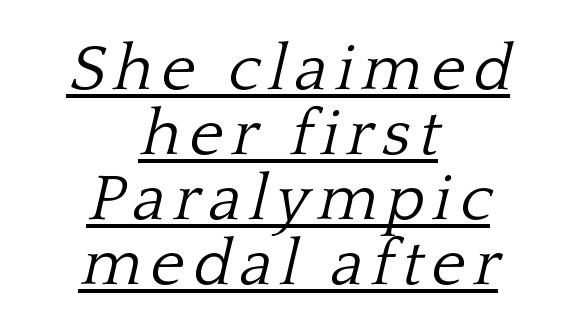
Yep, those are serifs on the letters. This rendering uses center alignment, leaving both contours irregular but symmetric. The font's italic variant was chosen for this text. Bold? No — there's no thickening of the strokes. The sample's only ornament is a line tracing under the words. The letters advance in unequal steps, a hallmark of proportional type.
